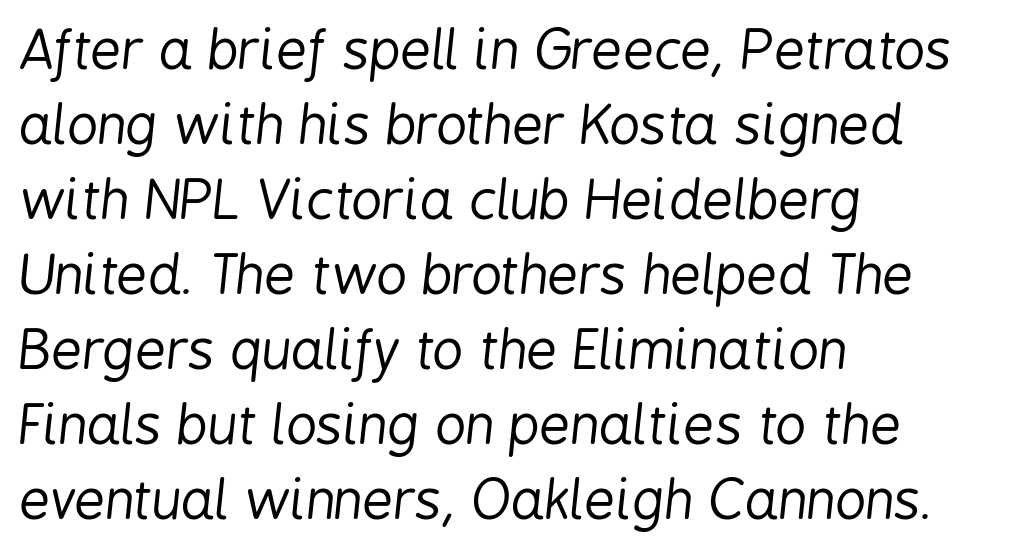
The image shows 54 px regular-weight, condensed type, italic (leaning right); set left-aligned, normal line spacing (1.39x), normal letter spacing, not underlined; low stroke contrast and a medium x-height.
